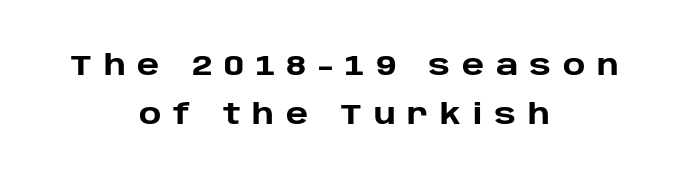
{"serif": "no", "italic": "no", "bold": "yes", "weight": "heavy", "width": "normal", "stroke_contrast": "low", "x_height": "large", "monospaced": "no", "underline": "no", "align": "center", "line_spacing_ratio": 1.75, "letter_spacing": "wide", "letter_spacing_em": 0.42, "glyph_px": 28}
